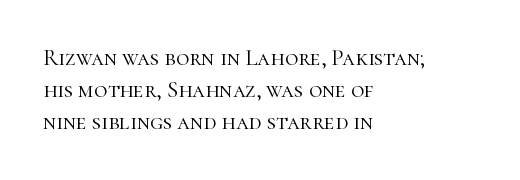
{"italic": "no", "bold": "no", "underline": "no", "align": "left", "line_spacing": "normal", "line_spacing_ratio": 1.4, "letter_spacing": "normal", "letter_spacing_em": 0.0, "glyph_px": 23}
